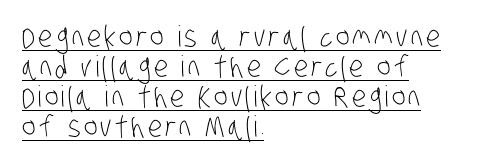
Q: Is the text bold? A: No.
Q: Is the typeface a serif or a sans-serif typeface? A: Sans-serif.
Q: Is the text underlined? A: Yes.
Q: How is the paragraph aligned? A: Left-aligned.
Q: Is the spacing between lines tight, normal or loose? A: Tight.
Q: Width (condensed, normal, or wide)? A: Condensed.
Q: Stroke contrast? A: Low.
Q: x-height? A: Large.
Q: Monospaced? A: No.
